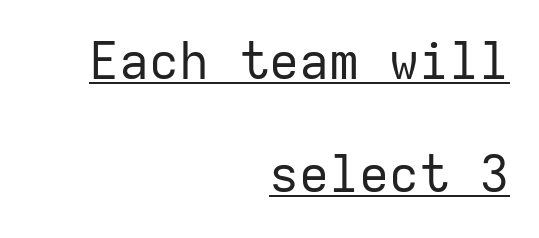
{"serif": "no", "italic": "no", "bold": "no", "weight": "regular", "width": "normal", "stroke_contrast": "low", "x_height": "medium", "monospaced": "yes", "underline": "yes", "align": "right", "line_spacing": "loose", "line_spacing_ratio": 2.27, "letter_spacing": "normal", "letter_spacing_em": 0.0, "glyph_px": 50}
